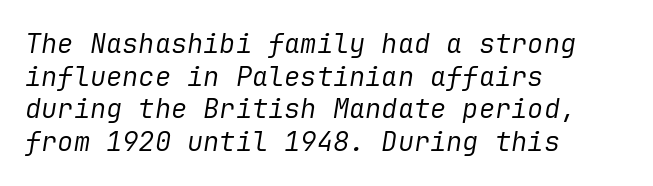
Honestly, there is no underline to notice here at all. When letters slant like this, we call the style italic. Heft: none added — not bold. Line starts are locked; line ends wander. There is no visible air inserted between adjacent glyphs.
